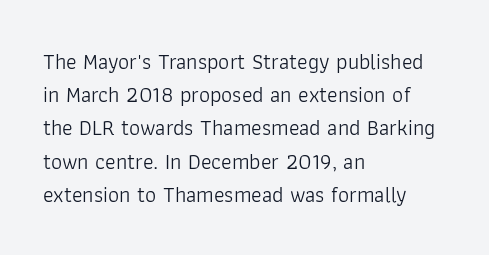
{"italic": "no", "bold": "no", "underline": "no", "align": "left", "line_spacing": "normal", "line_spacing_ratio": 1.51, "letter_spacing": "normal", "letter_spacing_em": 0.0, "glyph_px": 22}
